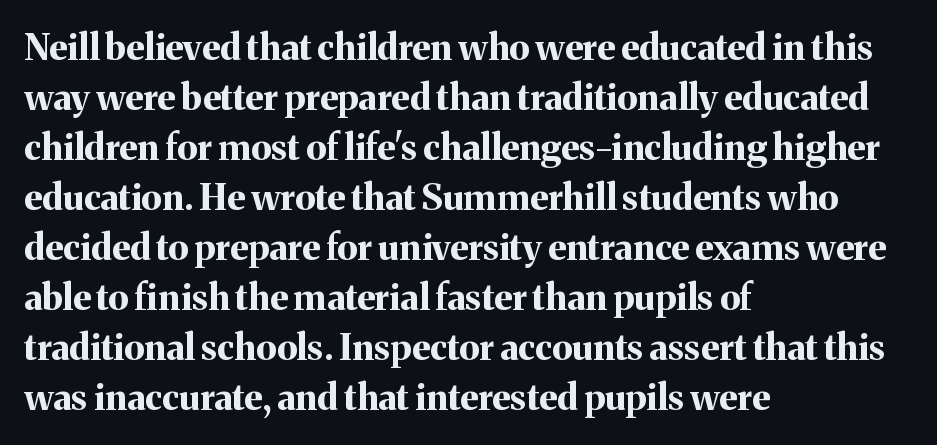
{"serif": "yes", "italic": "no", "bold": "yes", "weight": "bold", "width": "normal", "stroke_contrast": "medium", "x_height": "medium", "monospaced": "no", "underline": "no", "align": "left", "line_spacing": "normal", "line_spacing_ratio": 1.39, "letter_spacing": "normal", "letter_spacing_em": 0.0, "glyph_px": 36}
